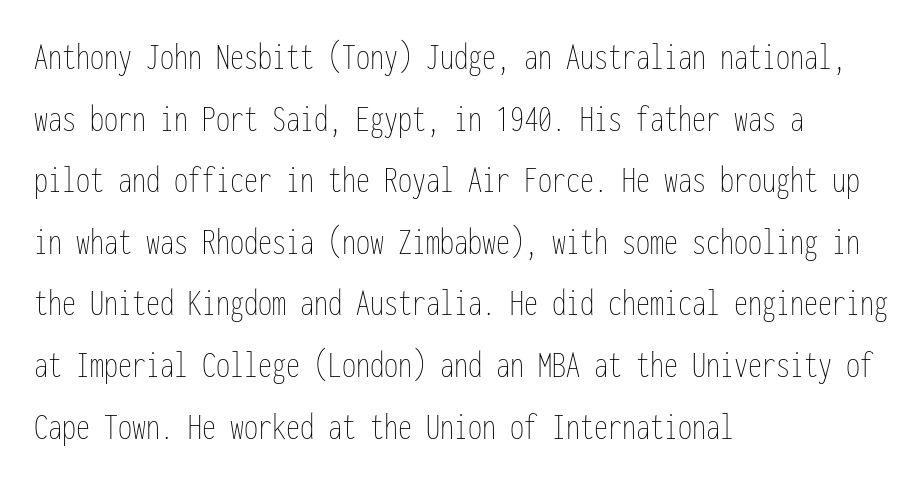
The image shows 40 px thin, condensed type, upright, monospaced; set left-aligned, normal line spacing (1.54x), normal letter spacing, not underlined; low stroke contrast and a medium x-height.
